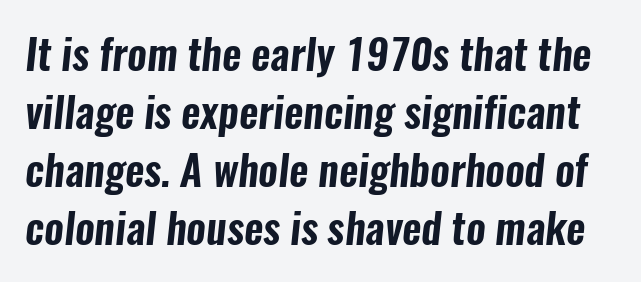
The image shows 42 px condensed sans-serif type; set normal line spacing (1.38x), normal letter spacing, not underlined; low stroke contrast and a medium x-height.
